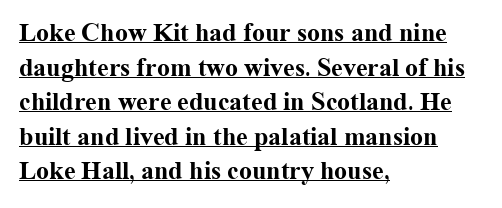
Q: Is the text bold? A: Yes.
Q: Is the text italic (slanted)? A: No, it is upright.
Q: Is the text underlined? A: Yes.
Q: How is the paragraph aligned? A: Left-aligned.
Q: Is the spacing between letters normal or unusually wide? A: Normal.
Q: Is the spacing between lines tight, normal or loose? A: Normal.
